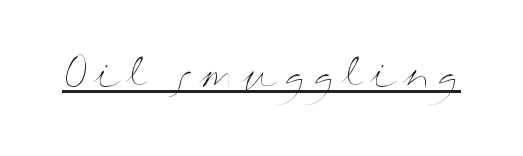
Q: Is the text bold? A: No.
Q: Is the text italic (slanted)? A: Yes.
Q: Is the text underlined? A: Yes.
Q: Width (condensed, normal, or wide)? A: Wide.
Q: Stroke contrast? A: Medium.
Q: x-height? A: Medium.
Q: Monospaced? A: No.
